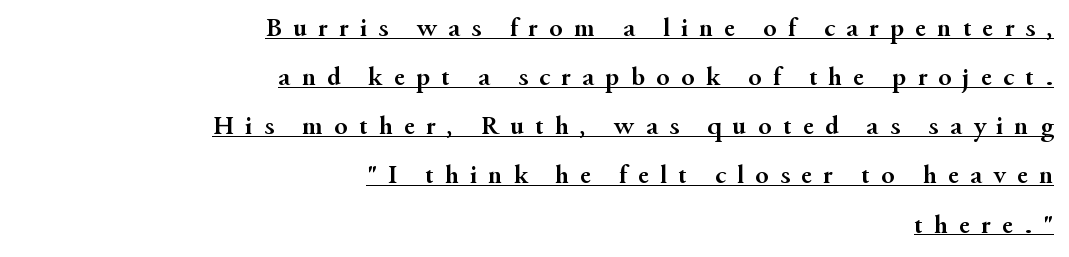
Q: Is the text bold? A: Yes.
Q: Is the text italic (slanted)? A: No, it is upright.
Q: Is the text underlined? A: Yes.
Q: How is the paragraph aligned? A: Right-aligned.
Q: Is the spacing between letters normal or unusually wide? A: Unusually wide.
